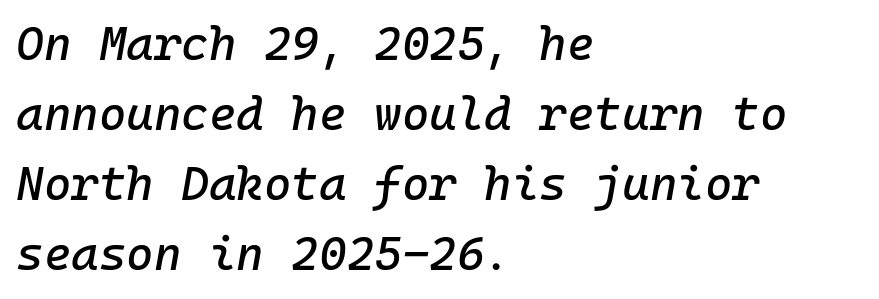
{"italic": "yes", "lean": "right", "slant_degrees": 10, "width": "normal", "stroke_contrast": "low", "x_height": "medium", "monospaced": "yes", "underline": "no", "align": "left", "line_spacing": "normal", "line_spacing_ratio": 1.49, "letter_spacing": "normal", "letter_spacing_em": 0.0, "glyph_px": 47}
